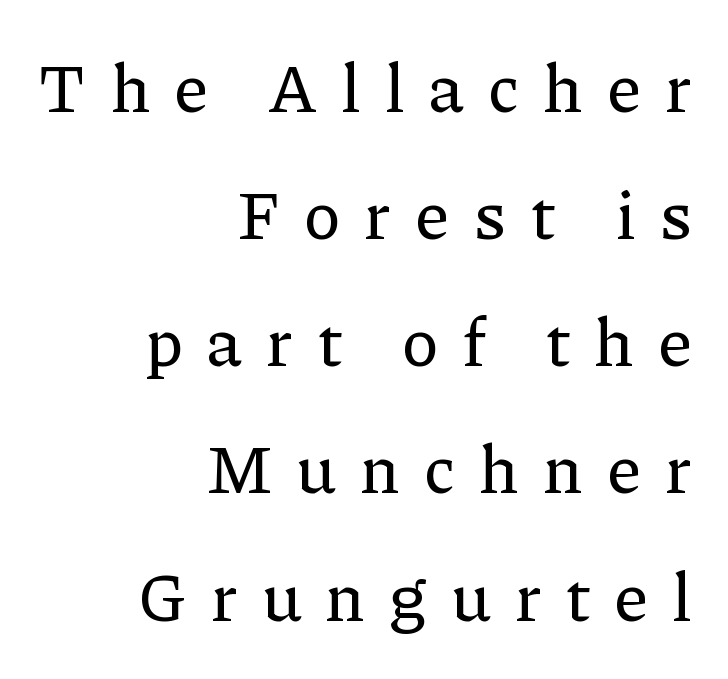
{"serif": "yes", "italic": "no", "width": "normal", "stroke_contrast": "low", "x_height": "medium", "monospaced": "no", "underline": "no", "align": "right", "line_spacing_ratio": 1.87, "letter_spacing": "wide", "letter_spacing_em": 0.35, "glyph_px": 68}
